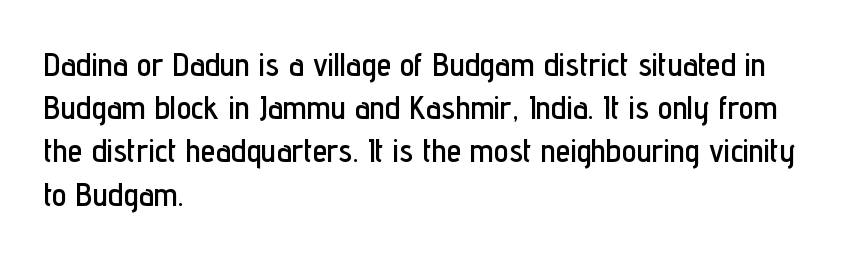
The image shows 33 px condensed sans-serif type, upright; set left-aligned, normal line spacing (1.31x), normal letter spacing, not underlined; low stroke contrast and a medium x-height.
